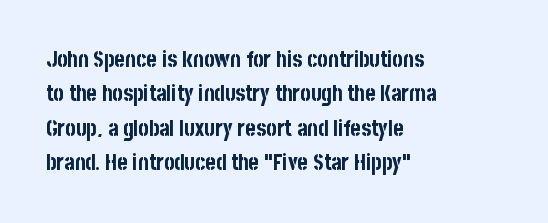
Upright lettering throughout. Just letters on the line, the space beneath them empty. The vertical gap from one line to the next is medium. Strong, thick strokes mark this as bold type. Short and long lines alike share a common starting point at left.
